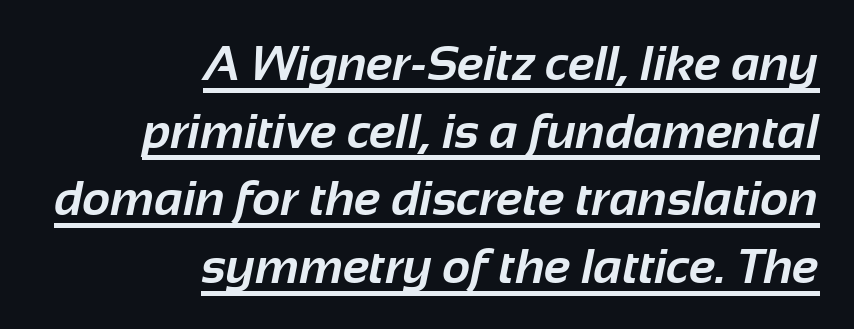
{"serif": "no", "bold": "yes", "weight": "bold", "width": "normal", "stroke_contrast": "low", "x_height": "medium", "monospaced": "no", "underline": "yes", "align": "right", "line_spacing": "normal", "line_spacing_ratio": 1.38, "letter_spacing": "normal", "letter_spacing_em": 0.0, "glyph_px": 49}
